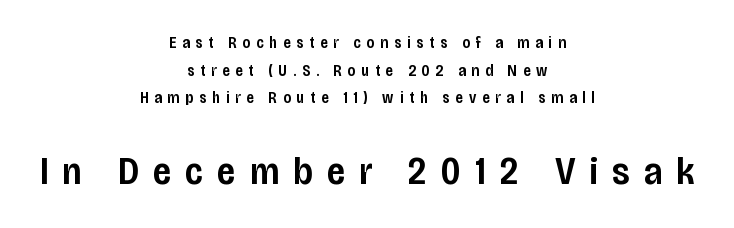
{"serif": "no", "italic": "no", "bold": "semi", "weight": "semibold", "width": "condensed", "stroke_contrast": "low", "x_height": "large", "monospaced": "no", "underline": "no", "align": "center", "line_spacing_ratio": 1.72, "letter_spacing": "wide", "letter_spacing_em": 0.37, "larger_block": "second", "size_ratio": 2.44, "glyph_px": 39}
